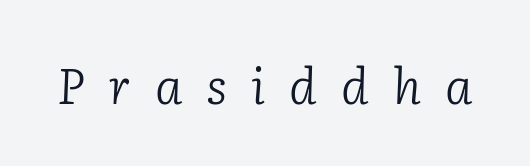
Q: Is the text bold? A: No.
Q: Is the text italic (slanted)? A: Yes, it leans right by about 2 degrees.
Q: Is the typeface a serif or a sans-serif typeface? A: Serif.
Q: Is the text underlined? A: No.
Q: Is the spacing between letters normal or unusually wide? A: Unusually wide.
Q: Width (condensed, normal, or wide)? A: Normal.
Q: Stroke contrast? A: Low.
Q: x-height? A: Medium.
Q: Monospaced? A: No.
